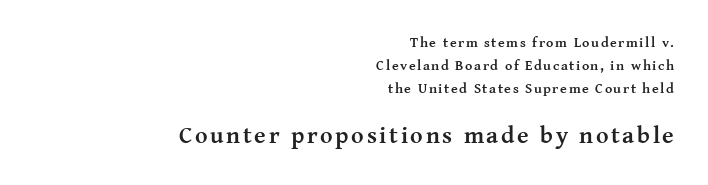
The image shows 24 px bold type, upright; set right-aligned, normal line spacing (1.65x), not underlined; the second (bottom) block is 1.71x larger.
